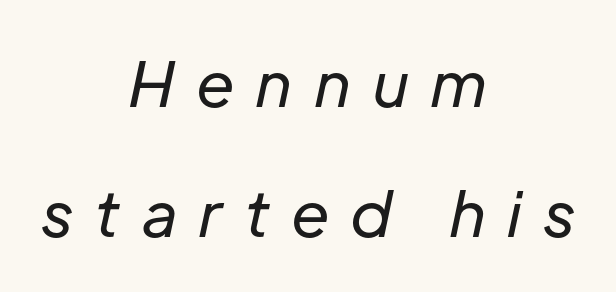
The image shows 62 px regular-weight type, italic (leaning right); set centered, loose line spacing (2.09x), unusually wide letter spacing (+0.34 em), not underlined; low stroke contrast and a medium x-height.
